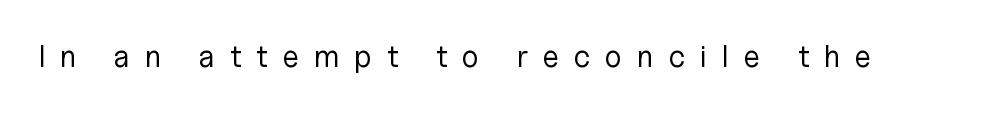
{"serif": "no", "italic": "no", "bold": "no", "weight": "regular", "width": "normal", "stroke_contrast": "low", "x_height": "medium", "monospaced": "no", "underline": "no", "letter_spacing": "wide", "letter_spacing_em": 0.5, "glyph_px": 30}
